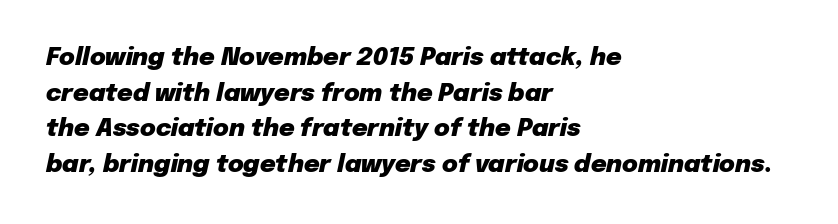
The image shows 24 px bold type, italic (leaning right); set left-aligned, normal line spacing (1.48x), normal letter spacing, not underlined.
